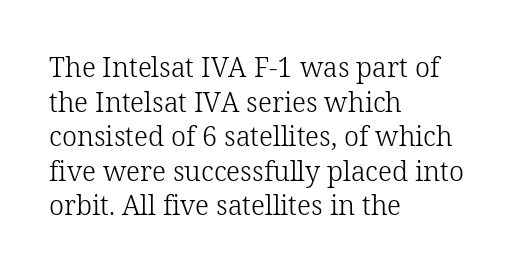
Q: Is the text bold? A: No.
Q: Is the text italic (slanted)? A: No, it is upright.
Q: Is the text underlined? A: No.
Q: How is the paragraph aligned? A: Left-aligned.
Q: Is the spacing between letters normal or unusually wide? A: Normal.
Q: Is the spacing between lines tight, normal or loose? A: Normal.
